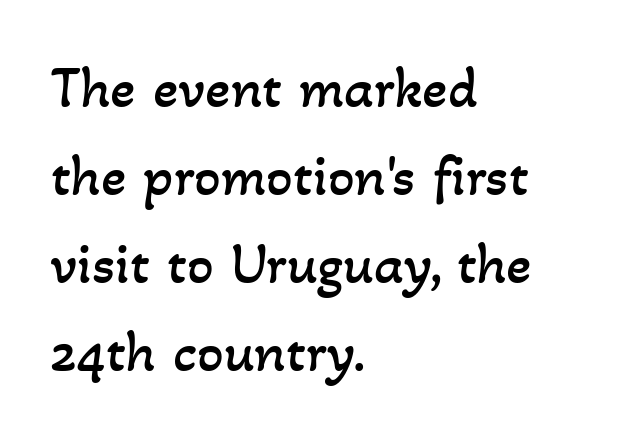
Q: Is the text bold? A: No.
Q: Is the text underlined? A: No.
Q: How is the paragraph aligned? A: Left-aligned.
Q: Is the spacing between letters normal or unusually wide? A: Normal.
Q: Is the spacing between lines tight, normal or loose? A: Normal.
Q: Width (condensed, normal, or wide)? A: Normal.
Q: Stroke contrast? A: Low.
Q: x-height? A: Small.
Q: Monospaced? A: No.
